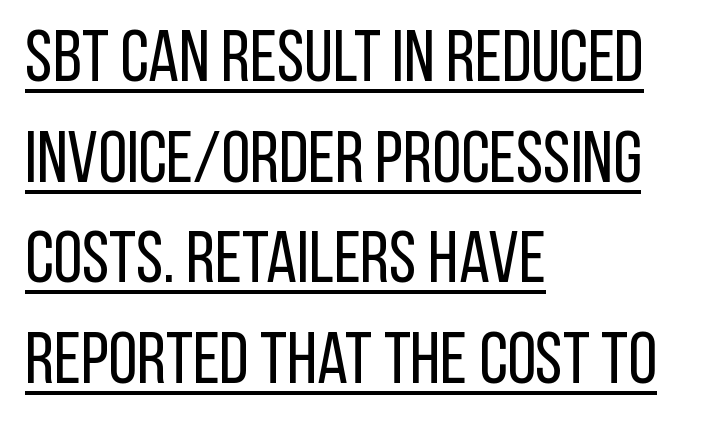
The face used here is proportionally spaced, like ordinary book or web type. I'd call this a sans setting — the letters go barefoot. This is the regular roman posture of the typeface. Ink coverage per letter is moderate at most. Notice how the passage keeps a crisp vertical edge on the left only.
